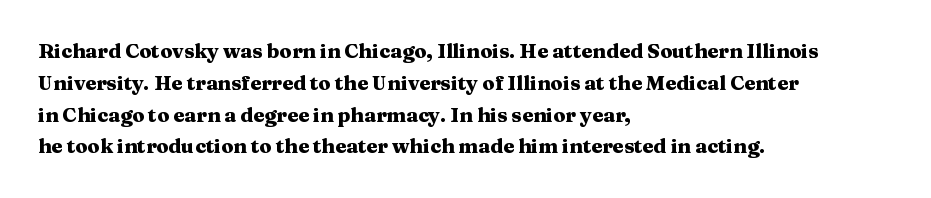
{"italic": "no", "bold": "yes", "underline": "no", "align": "left", "line_spacing": "normal", "line_spacing_ratio": 1.59, "letter_spacing": "normal", "letter_spacing_em": 0.0, "glyph_px": 20}
